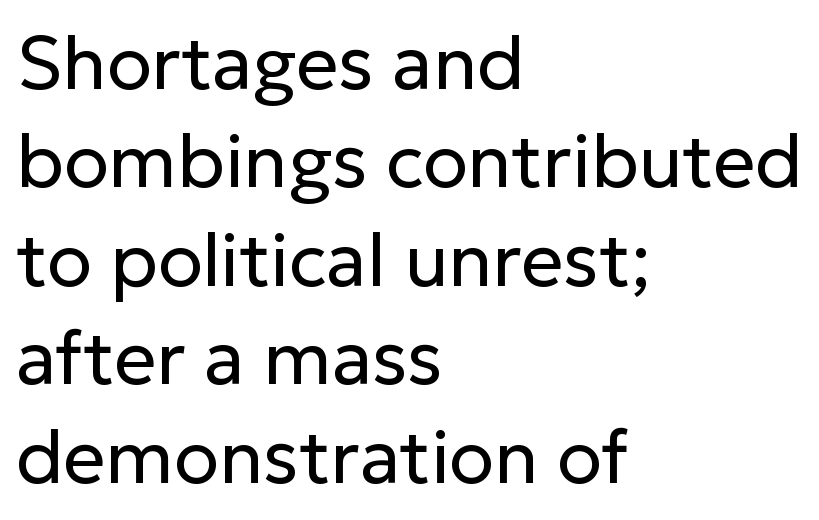
Check the space under the baseline: it is left empty. Horizontal alignment here is leftward, the default for most running prose. Tracking here is standard; glyphs follow each other at the usual distance. Is this a fixed-width face? No — the glyphs have proportional, varying widths. On a weight scale, this lands at 450 or below.
